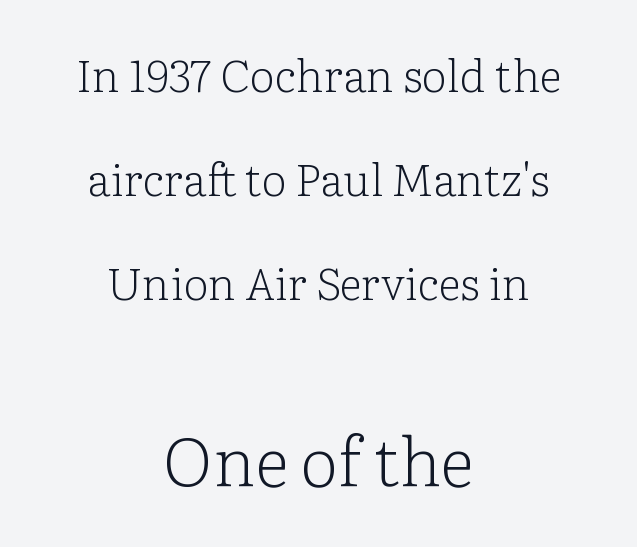
{"serif": "yes", "italic": "no", "bold": "no", "weight": "light", "width": "normal", "stroke_contrast": "low", "x_height": "medium", "monospaced": "no", "underline": "no", "align": "center", "line_spacing": "loose", "line_spacing_ratio": 2.31, "letter_spacing": "normal", "letter_spacing_em": 0.0, "larger_block": "second", "size_ratio": 1.51, "glyph_px": 68}
